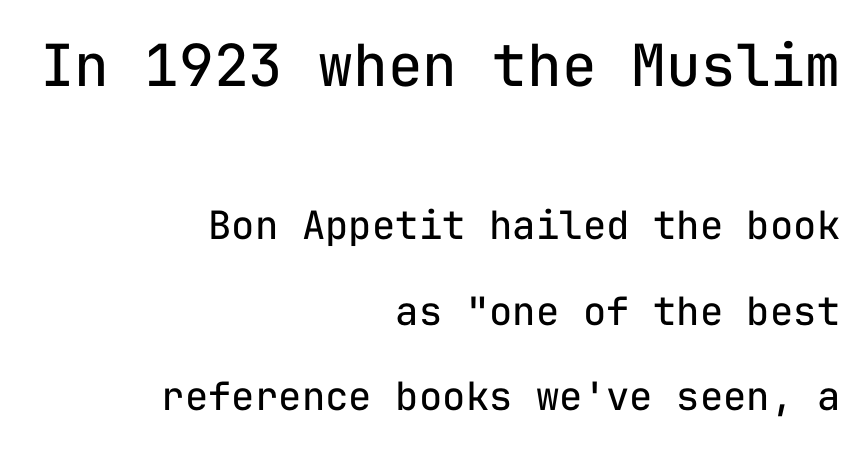
No extra ink here — the face is not bold. Observe the ordinary spacing: letters are neighbours, not strangers. Is the lower block the larger one? No — the upper block carries the bigger type. Does the copy run flush right? Yes — the right margin is perfectly even.
